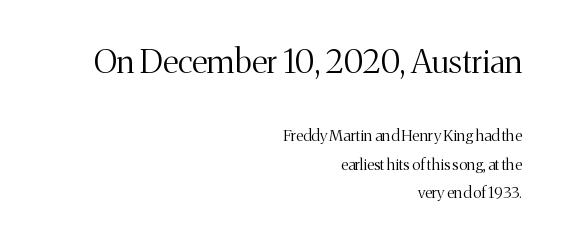
Size hierarchy here favors the leading block over the trailing one. Posture: straight, roman, zero tilt. All the whitespace from short lines collects on the left. The typesetting does not lean heavy: it is not bold.
